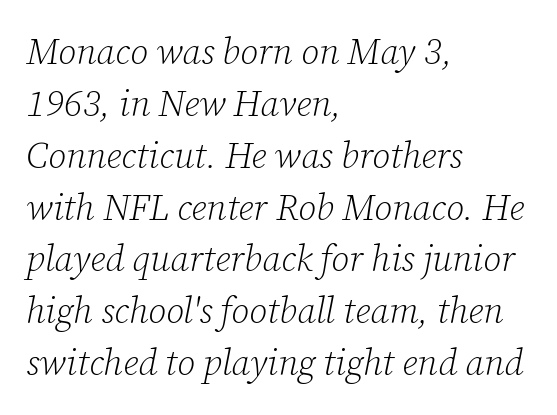
The image shows 36 px light serif type, italic (leaning right); set left-aligned, normal line spacing (1.44x), normal letter spacing, not underlined; low stroke contrast and a medium x-height.
